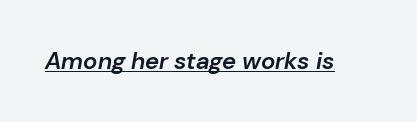
{"italic": "yes", "lean": "right", "slant_degrees": 10, "bold": "semi", "underline": "yes", "letter_spacing": "normal", "letter_spacing_em": 0.0, "glyph_px": 24}
